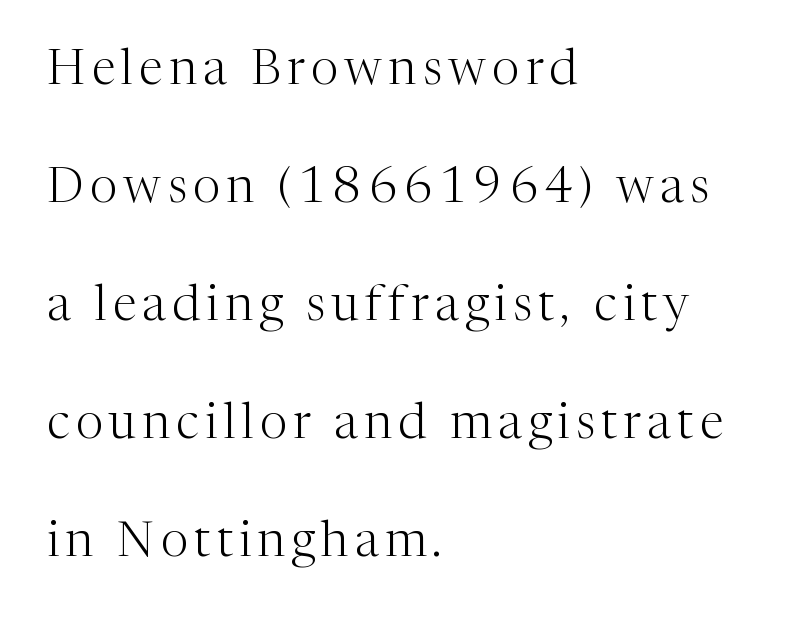
Descenders hang freely into open space. Which margin do the lines hug? The left one — the right edge is uneven. Yep, those are serifs on the letters. Is the type heavy? It reads as light-to-regular instead.
